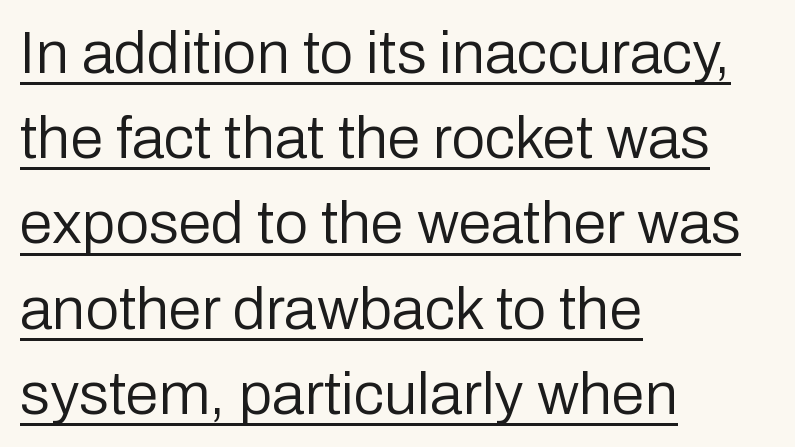
{"serif": "no", "italic": "no", "bold": "no", "weight": "regular", "width": "normal", "stroke_contrast": "low", "x_height": "medium", "monospaced": "no", "underline": "yes", "align": "left", "line_spacing": "normal", "line_spacing_ratio": 1.42, "letter_spacing": "normal", "letter_spacing_em": 0.0, "glyph_px": 60}
